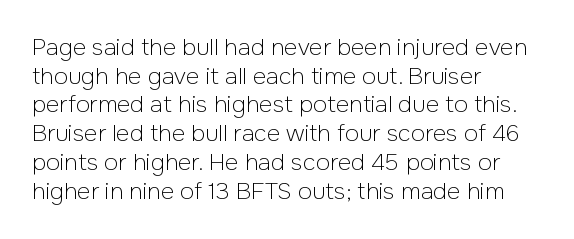
{"italic": "no", "bold": "no", "underline": "no", "align": "left", "line_spacing": "normal", "line_spacing_ratio": 1.25, "letter_spacing": "normal", "letter_spacing_em": 0.0, "glyph_px": 23}
